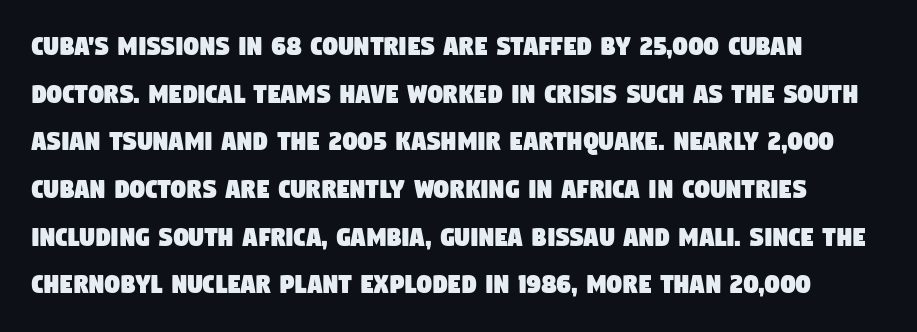
Nobody touched the tracking dial on this one. The designer left line spacing at the default. Unmarked baselines from the first word to the last. Type style note: lacks serifs. This sample has the flowing, uneven cadence of proportional lettering.
